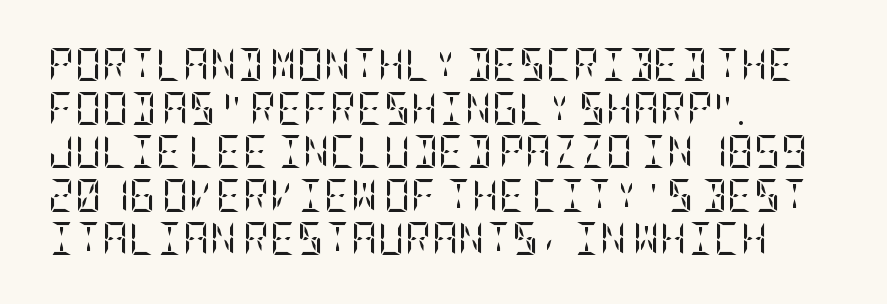
{"serif": "yes", "italic": "no", "bold": "no", "weight": "regular", "width": "condensed", "stroke_contrast": "low", "x_height": "large", "underline": "no", "align": "left", "line_spacing": "normal", "line_spacing_ratio": 1.32, "letter_spacing": "normal", "letter_spacing_em": 0.0, "glyph_px": 33}
